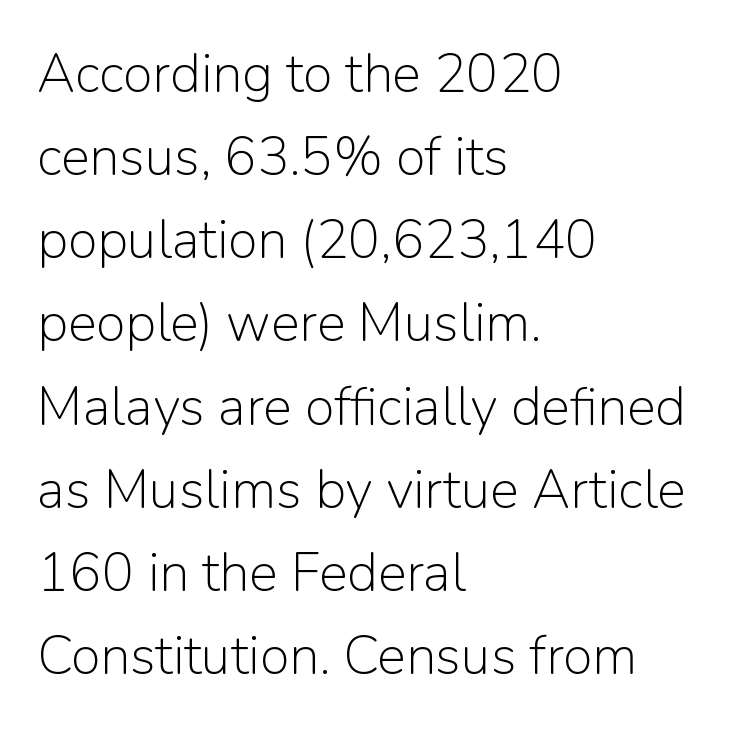
Q: Is the text bold? A: No.
Q: Is the text italic (slanted)? A: No, it is upright.
Q: Is the typeface a serif or a sans-serif typeface? A: Sans-serif.
Q: Is the text underlined? A: No.
Q: How is the paragraph aligned? A: Left-aligned.
Q: Is the spacing between letters normal or unusually wide? A: Normal.
Q: Is the spacing between lines tight, normal or loose? A: Normal.
Q: Width (condensed, normal, or wide)? A: Normal.
Q: Stroke contrast? A: Low.
Q: x-height? A: Medium.
Q: Monospaced? A: No.
